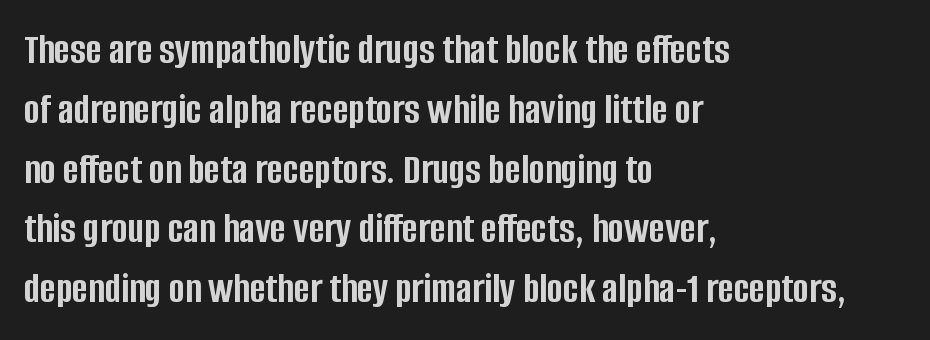
{"serif": "no", "italic": "no", "bold": "yes", "weight": "semibold", "width": "condensed", "stroke_contrast": "low", "x_height": "large", "monospaced": "no", "underline": "no", "align": "left", "line_spacing": "normal", "line_spacing_ratio": 1.39, "letter_spacing": "normal", "letter_spacing_em": 0.0, "glyph_px": 43}
